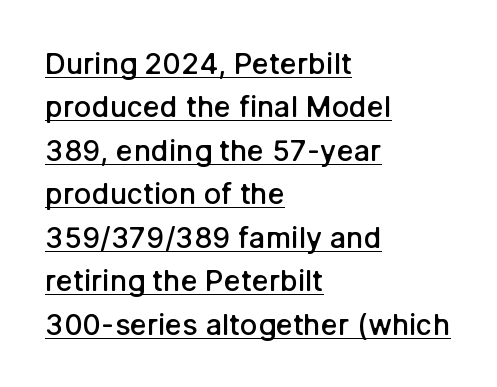
Q: Is the text bold? A: Semi-bold.
Q: Is the text italic (slanted)? A: No, it is upright.
Q: Is the typeface a serif or a sans-serif typeface? A: Sans-serif.
Q: Is the text underlined? A: Yes.
Q: How is the paragraph aligned? A: Left-aligned.
Q: Is the spacing between letters normal or unusually wide? A: Normal.
Q: Is the spacing between lines tight, normal or loose? A: Normal.
Q: Width (condensed, normal, or wide)? A: Normal.
Q: Stroke contrast? A: Low.
Q: x-height? A: Medium.
Q: Monospaced? A: No.
